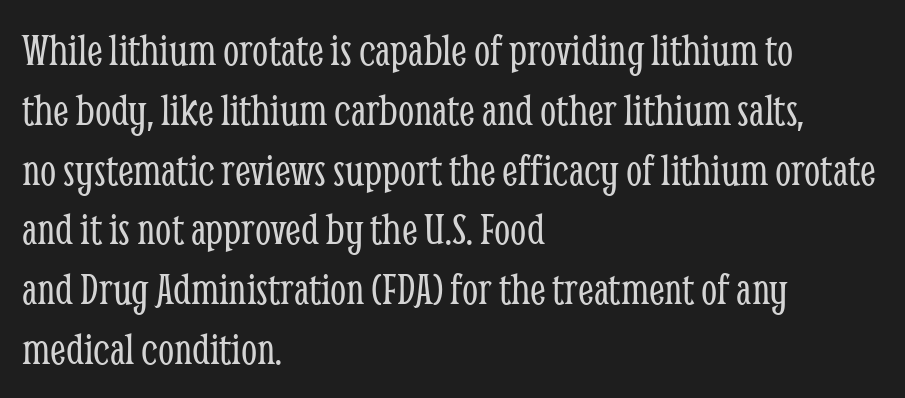
This is serif lettering, the kind often seen in printed books. Left-aligned paragraph, ragged on the right. Regarding leading, the lines here are spaced in the standard way. This sample uses plain, unmodified letter spacing. The letters advance in unequal steps, a hallmark of proportional type.
